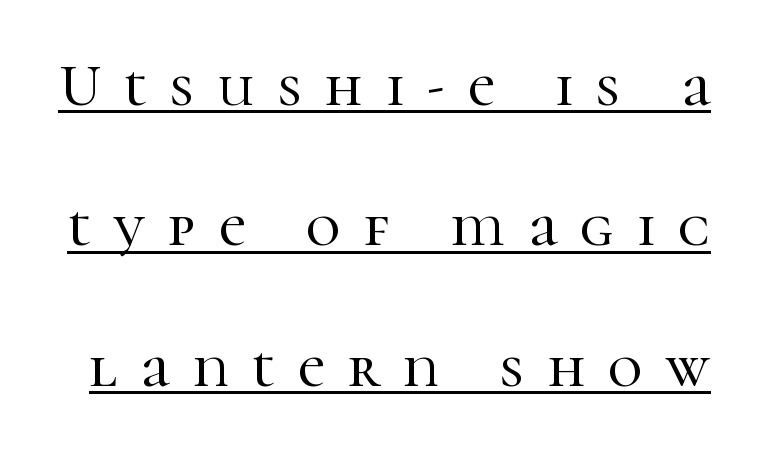
{"serif": "yes", "italic": "no", "width": "normal", "stroke_contrast": "high", "x_height": "medium", "monospaced": "no", "underline": "yes", "line_spacing": "loose", "line_spacing_ratio": 2.34, "letter_spacing": "wide", "letter_spacing_em": 0.39, "glyph_px": 60}
